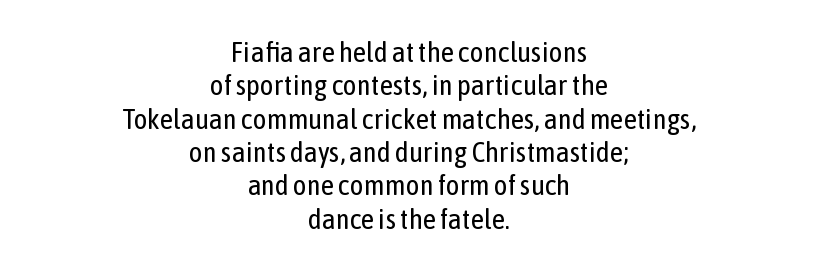
{"serif": "no", "italic": "no", "bold": "no", "weight": "regular", "width": "condensed", "stroke_contrast": "low", "x_height": "medium", "monospaced": "no", "underline": "no", "align": "center", "line_spacing": "tight", "line_spacing_ratio": 1.15, "letter_spacing": "normal", "letter_spacing_em": 0.0, "glyph_px": 29}
